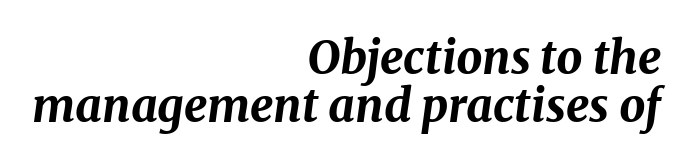
The image shows 46 px bold type, italic (leaning right); set right-aligned, tight line spacing (1.05x), normal letter spacing, not underlined; medium stroke contrast and a medium x-height.
